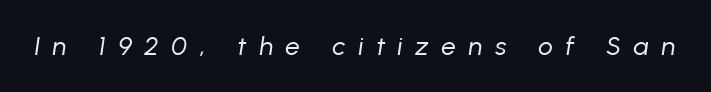
Italic: yes, the glyphs are oblique. Letters rest on an invisible, unmarked baseline. What stands out about the letter spacing? Its width — letters are far apart. This reads as an unemphasized weight, regular at the heaviest.
